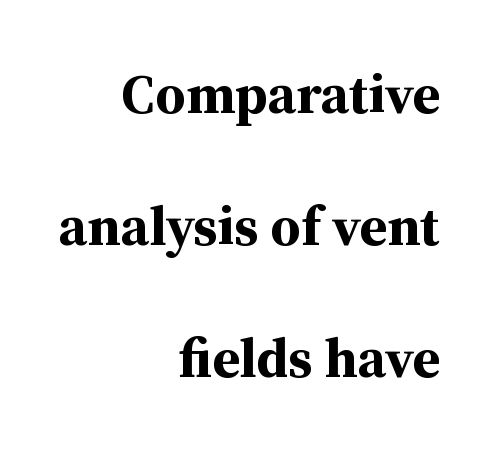
{"serif": "yes", "italic": "no", "bold": "yes", "weight": "bold", "width": "normal", "stroke_contrast": "medium", "x_height": "medium", "monospaced": "no", "underline": "no", "align": "right", "line_spacing": "loose", "line_spacing_ratio": 2.36, "letter_spacing": "normal", "letter_spacing_em": 0.0, "glyph_px": 56}
